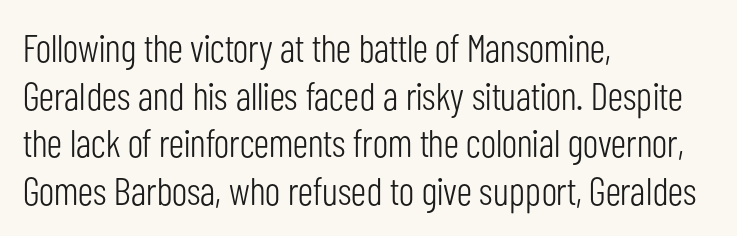
{"serif": "no", "italic": "no", "bold": "no", "weight": "light", "width": "condensed", "stroke_contrast": "low", "x_height": "medium", "monospaced": "no", "underline": "no", "align": "left", "line_spacing_ratio": 1.22, "letter_spacing": "normal", "letter_spacing_em": 0.0, "glyph_px": 39}
